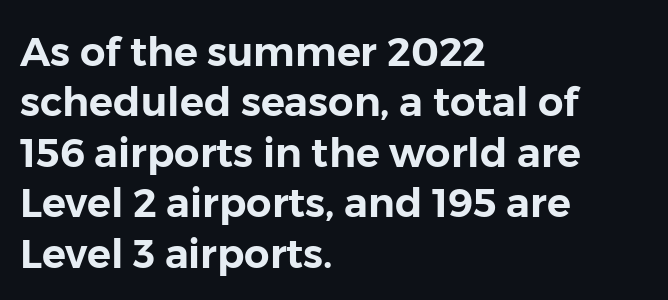
The letters stand upright; this is a roman face. Check under the words: just untouched page. Compared with a centered layout, this one pins lines to the left instead. Baseline-to-baseline distance is the conventional proportion of letter height. Serif or sans? Sans — the stroke terminals are bare.
